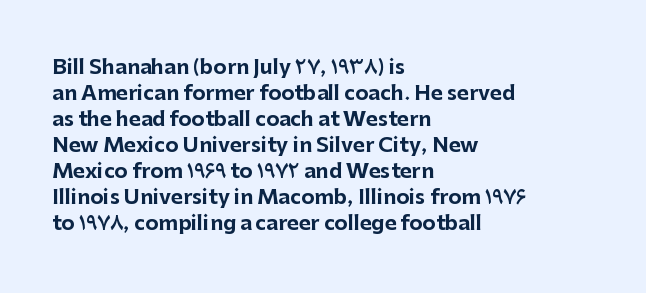
{"italic": "no", "bold": "yes", "underline": "no", "align": "left", "line_spacing": "normal", "line_spacing_ratio": 1.3, "letter_spacing": "normal", "letter_spacing_em": 0.0, "glyph_px": 20}
